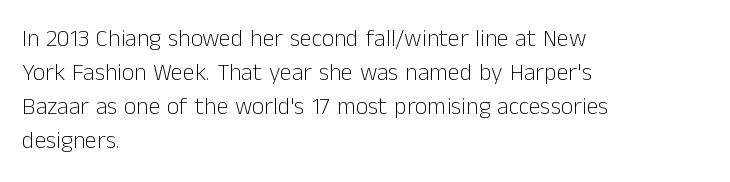
Just letters on the line, the space beneath them empty. The lines sit at an ordinary, default distance from one another. Reading down the block, your eye returns to a fixed left position each line. Think standard paragraph weight, or any step lighter than that.
